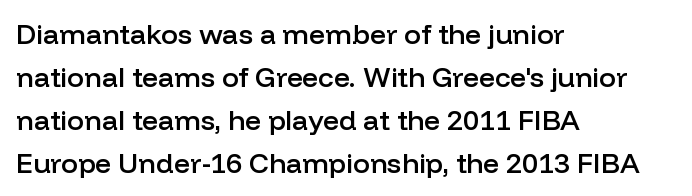
The image shows 28 px semibold sans-serif type, upright; set left-aligned, normal line spacing (1.53x), normal letter spacing, not underlined; low stroke contrast and a medium x-height.
